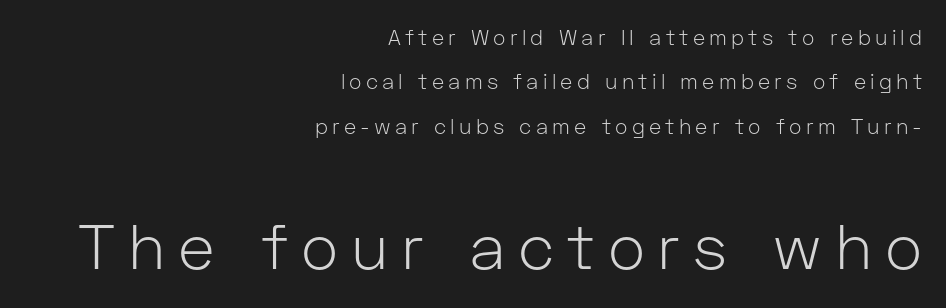
Alignment: flush right. The passage shown is not underscored anywhere. The face used here is proportionally spaced, like ordinary book or web type. A typesetter would call this heavily tracked-out type.
